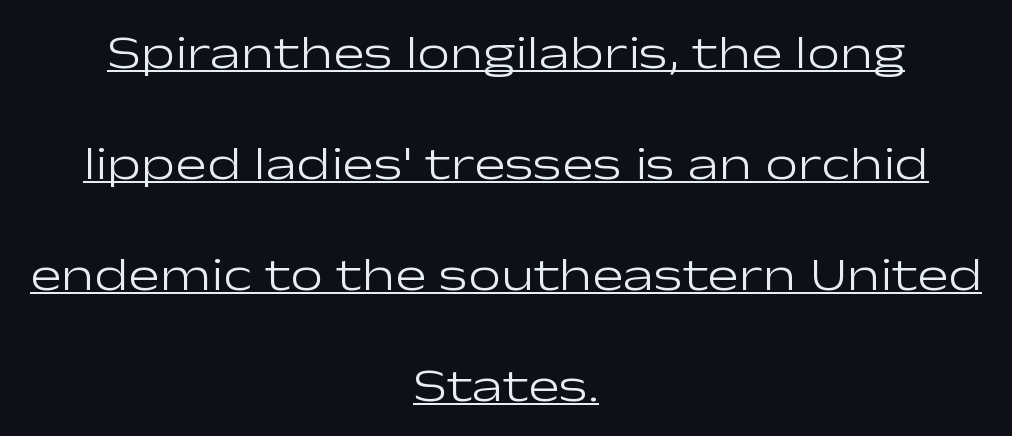
Q: Is the text bold? A: No.
Q: Is the text italic (slanted)? A: No, it is upright.
Q: Is the typeface a serif or a sans-serif typeface? A: Sans-serif.
Q: Is the text underlined? A: Yes.
Q: How is the paragraph aligned? A: Centered.
Q: Is the spacing between letters normal or unusually wide? A: Normal.
Q: Is the spacing between lines tight, normal or loose? A: Loose.
Q: Width (condensed, normal, or wide)? A: Wide.
Q: Stroke contrast? A: Low.
Q: x-height? A: Medium.
Q: Monospaced? A: No.
